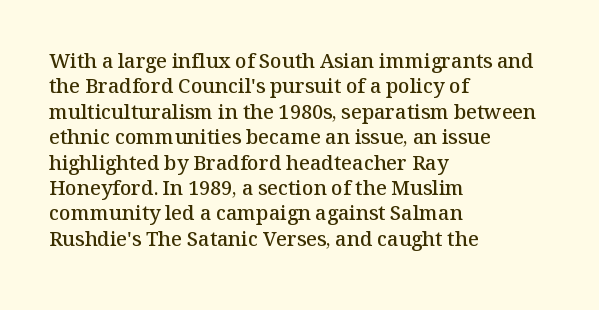
Do the letters lean? They stand straight. The string is rendered with underlining switched off. Look at the tracking — it's just the regular setting, nothing added. The passage shown is semibold, sitting just below true bold.
